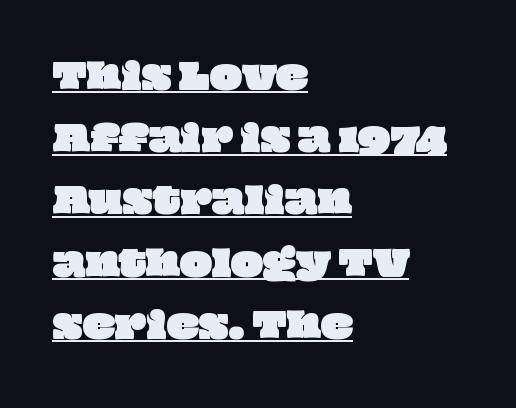
{"width": "wide", "stroke_contrast": "low", "x_height": "large", "monospaced": "no", "underline": "yes", "align": "left", "line_spacing_ratio": 1.83, "letter_spacing": "normal", "letter_spacing_em": 0.0, "glyph_px": 34}
